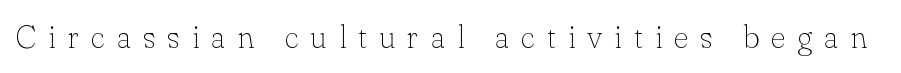
The image shows 32 px thin serif type, upright; set unusually wide letter spacing (+0.37 em), not underlined; low stroke contrast and a small x-height.
